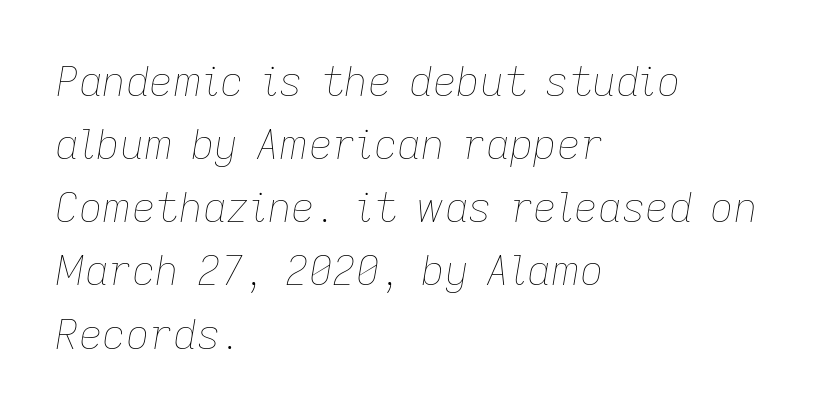
If you drew a line through each stem, it would be angled. These lines are rendered in a variable-pitch font. Does the copy run flush right? No — it runs flush left. Anything drawn beneath the words? Only blank space.
